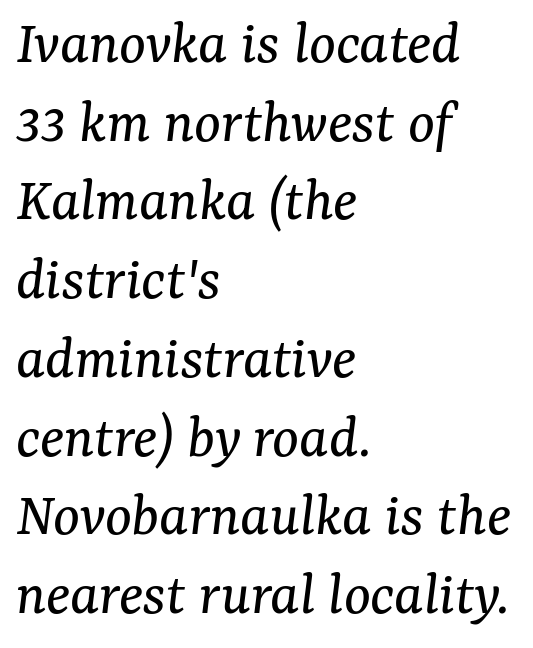
The image shows 63 px regular-weight serif type, italic (leaning right); set left-aligned, normal line spacing (1.25x), normal letter spacing, not underlined; medium stroke contrast and a medium x-height.
